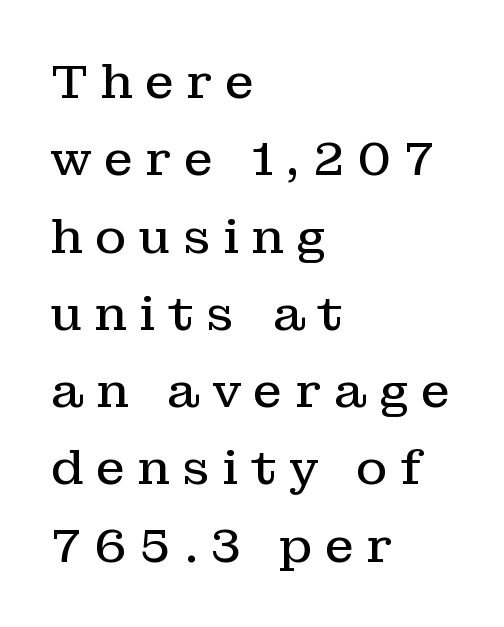
This rendering widens character spacing well past its baseline value. Italic? Not at all — the glyphs are vertical. The characters display serif detailing at their extremities. The passage is arranged the way most books set body copy — flush left. The letters advance in unequal steps, a hallmark of proportional type.
